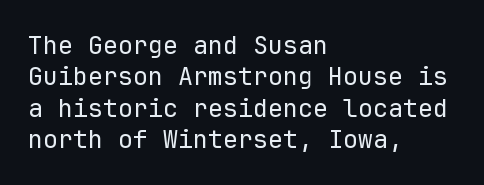
Q: Is the text bold? A: No.
Q: Is the text italic (slanted)? A: No, it is upright.
Q: Is the text underlined? A: No.
Q: How is the paragraph aligned? A: Left-aligned.
Q: Is the spacing between letters normal or unusually wide? A: Normal.
Q: Is the spacing between lines tight, normal or loose? A: Normal.
